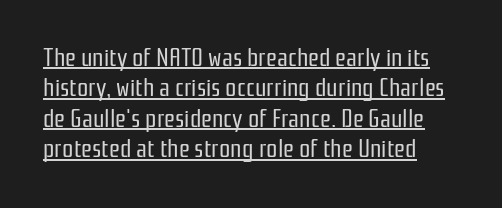
Q: Is the text bold? A: No.
Q: Is the text italic (slanted)? A: No, it is upright.
Q: Is the text underlined? A: Yes.
Q: How is the paragraph aligned? A: Left-aligned.
Q: Is the spacing between letters normal or unusually wide? A: Normal.
